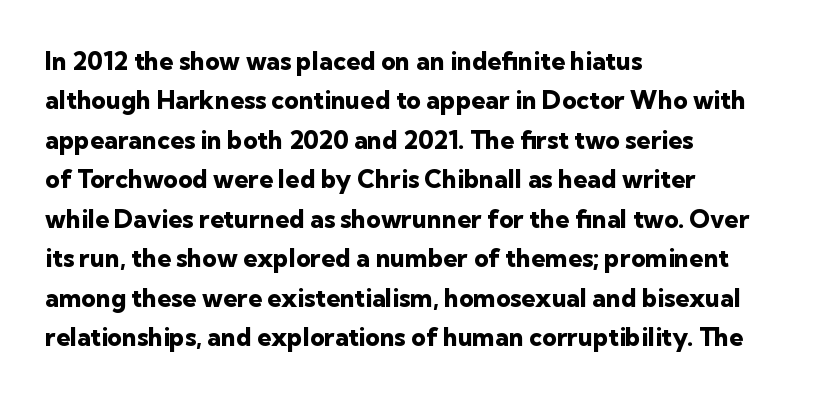
Q: Is the text bold? A: Yes.
Q: Is the text italic (slanted)? A: No, it is upright.
Q: Is the text underlined? A: No.
Q: How is the paragraph aligned? A: Left-aligned.
Q: Is the spacing between letters normal or unusually wide? A: Normal.
Q: Is the spacing between lines tight, normal or loose? A: Normal.
